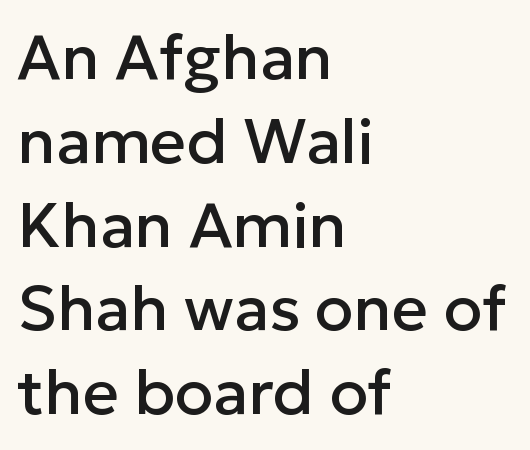
Each row of text sits above clean, open space. The face used here is proportionally spaced, like ordinary book or web type. Nobody touched the tracking dial on this one. The type sits square on the baseline with zero lean.
